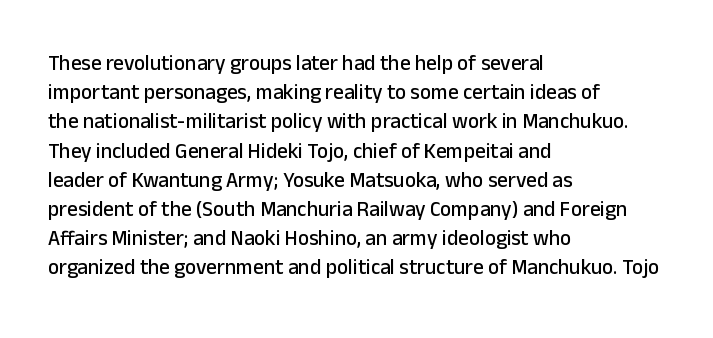
Q: Is the text italic (slanted)? A: No, it is upright.
Q: Is the text underlined? A: No.
Q: How is the paragraph aligned? A: Left-aligned.
Q: Is the spacing between letters normal or unusually wide? A: Normal.
Q: Is the spacing between lines tight, normal or loose? A: Normal.
